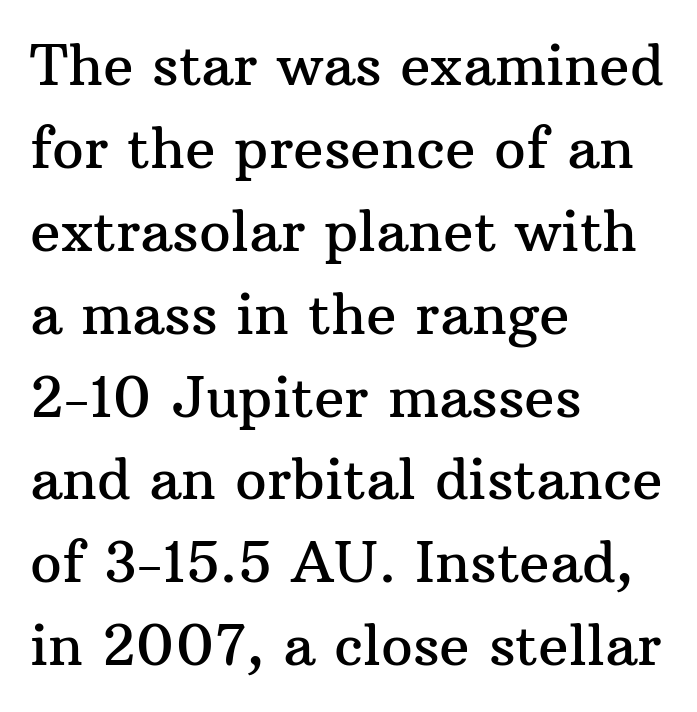
Q: Is the text italic (slanted)? A: No, it is upright.
Q: Is the typeface a serif or a sans-serif typeface? A: Serif.
Q: Is the text underlined? A: No.
Q: How is the paragraph aligned? A: Left-aligned.
Q: Is the spacing between letters normal or unusually wide? A: Normal.
Q: Is the spacing between lines tight, normal or loose? A: Normal.
Q: Width (condensed, normal, or wide)? A: Normal.
Q: Stroke contrast? A: Medium.
Q: x-height? A: Medium.
Q: Monospaced? A: No.
